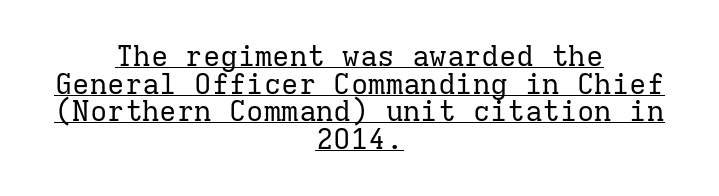
Beneath each row of characters lies a ruled line. On a weight scale, this lands at 450 or below. No italicization has been applied; the sample stays upright. Observe the serifs anchoring each vertical stroke in this sample. These lines are centered, leaving both edges ragged. Every character here occupies the same horizontal width, giving the sample a typewriter-like rhythm.
